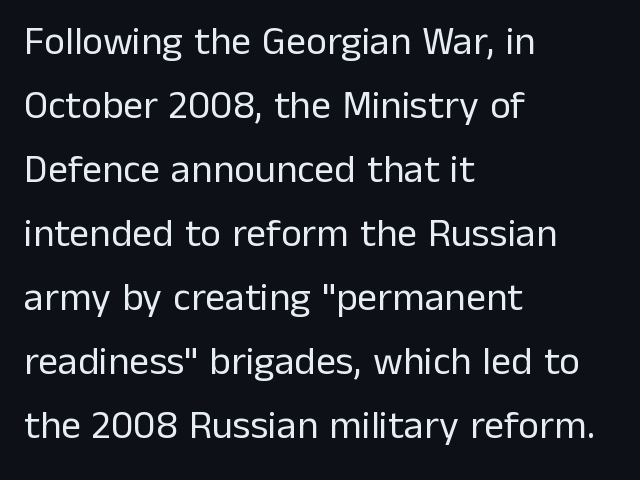
Proportional: the letters do not fall into vertical columns. Quick note: not italic, upright. Counters stay open thanks to moderate or lighter strokes. The rag falls on the right side of this text block. The horizontal fit of the characters is conventional and even. The space directly below the letters is spotless.
